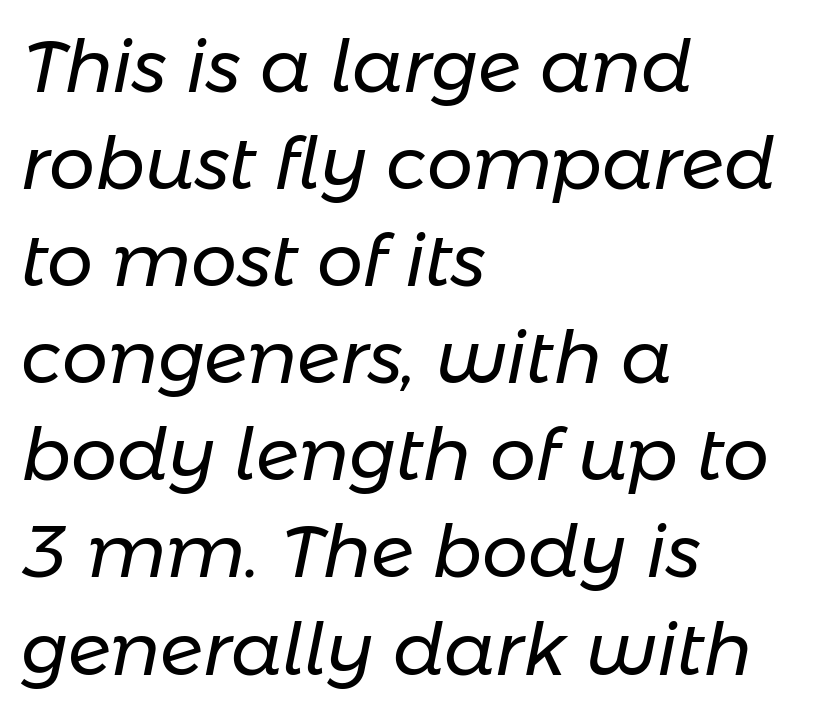
The lines sit at an ordinary, default distance from one another. This sample has the flowing, uneven cadence of proportional lettering. This reads as an unemphasized weight, regular at the heaviest. A bare baseline throughout the passage. The letters are slanted; this is an italic face.
